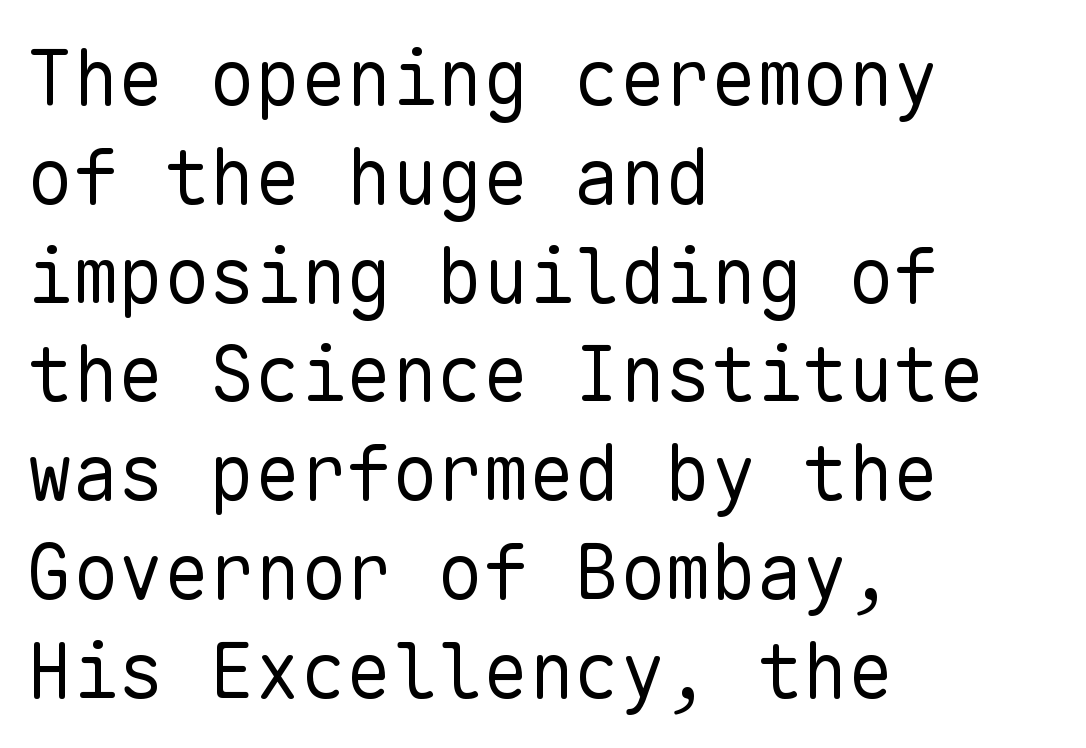
This is sans-serif lettering, the kind often seen on screens and signage. Typeset ragged right — the left edge is the straight one. Regular leading. It's the straight-up-and-down kind of type. The passage shown is typed in a monospace face where columns stay perfectly aligned.
